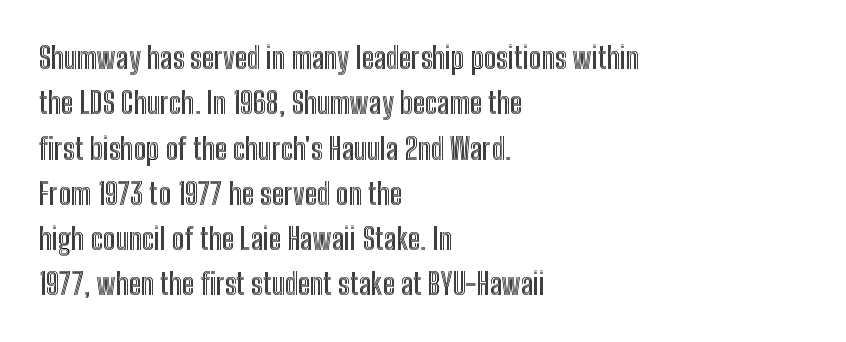
The image shows 30 px condensed type, upright; set left-aligned, normal line spacing (1.51x), normal letter spacing, not underlined; a medium x-height.
